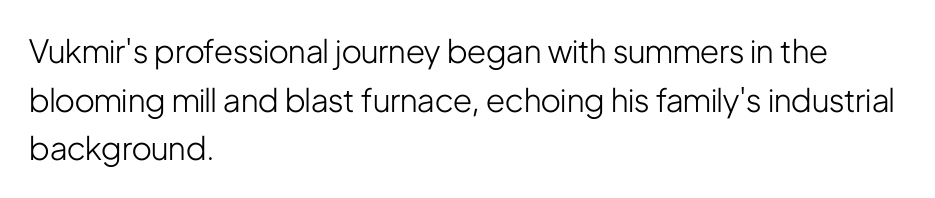
{"serif": "no", "italic": "no", "bold": "no", "weight": "light", "width": "condensed", "stroke_contrast": "low", "x_height": "medium", "monospaced": "no", "underline": "no", "align": "left", "line_spacing": "normal", "line_spacing_ratio": 1.52, "letter_spacing": "normal", "letter_spacing_em": 0.0, "glyph_px": 32}
